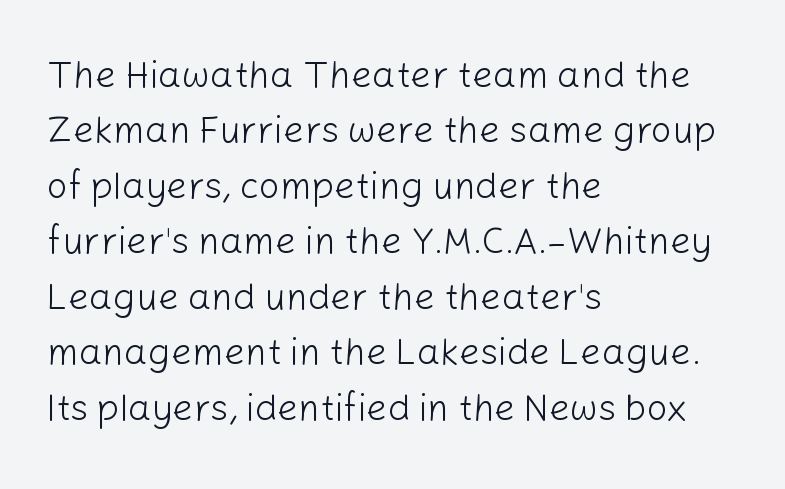
The image shows 37 px light sans-serif type, upright; set left-aligned, normal line spacing (1.5x), normal letter spacing, not underlined; low stroke contrast and a medium x-height.
